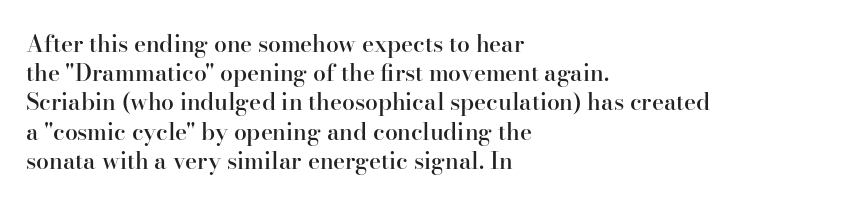
{"italic": "no", "bold": "semi", "underline": "no", "align": "left", "line_spacing": "normal", "line_spacing_ratio": 1.27, "letter_spacing": "normal", "letter_spacing_em": 0.0, "glyph_px": 23}
